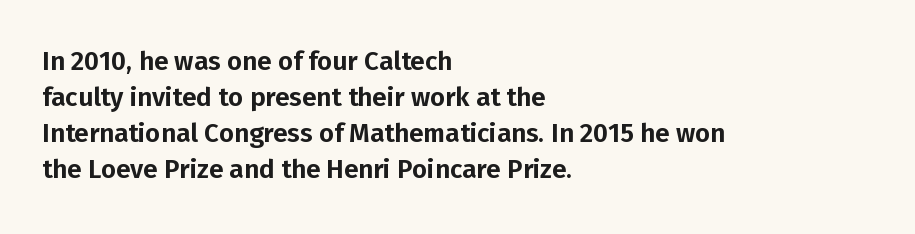
Q: Is the text italic (slanted)? A: No, it is upright.
Q: Is the text underlined? A: No.
Q: How is the paragraph aligned? A: Left-aligned.
Q: Is the spacing between letters normal or unusually wide? A: Normal.
Q: Is the spacing between lines tight, normal or loose? A: Normal.
